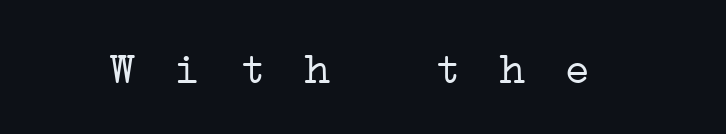
{"serif": "yes", "bold": "no", "weight": "light", "width": "wide", "stroke_contrast": "low", "x_height": "medium", "monospaced": "yes", "underline": "no", "letter_spacing": "wide", "letter_spacing_em": 0.27, "glyph_px": 44}
